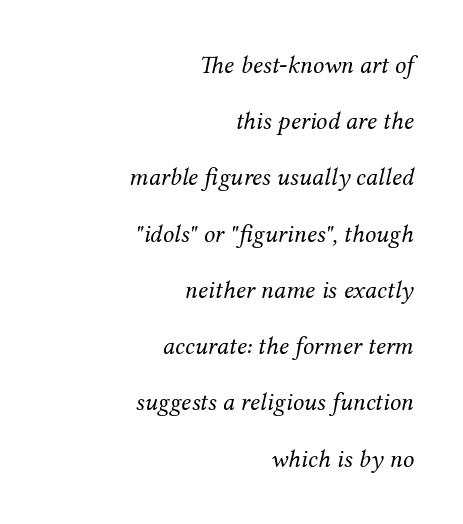
How would I describe the line gaps? Wide and relaxed. The words here are not underlined. Spacing between characters is what you'd get straight out of the box. Each line ends at the same right margin while the left side varies. This is oblique type, the kind used for emphasis or titles. Vertical stems look standard width or narrower in stroke.
